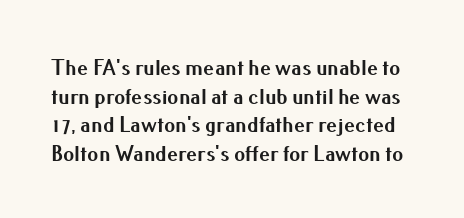
The image shows 22 px bold type, upright; set normal line spacing (1.3x), normal letter spacing, not underlined.
